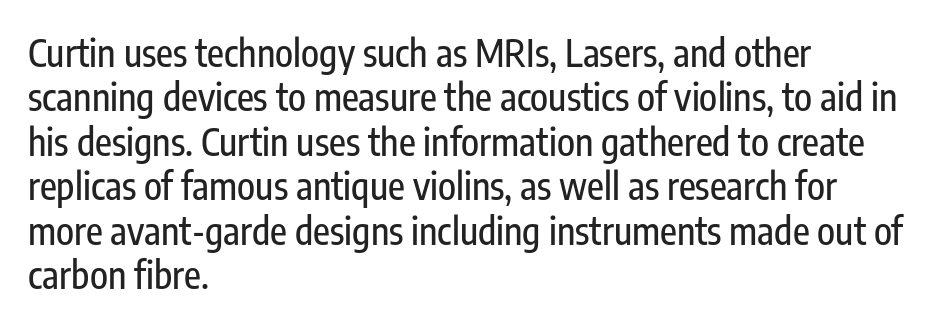
{"serif": "no", "italic": "no", "width": "condensed", "stroke_contrast": "low", "x_height": "medium", "monospaced": "no", "underline": "no", "align": "left", "line_spacing_ratio": 1.2, "letter_spacing": "normal", "letter_spacing_em": 0.0, "glyph_px": 37}
